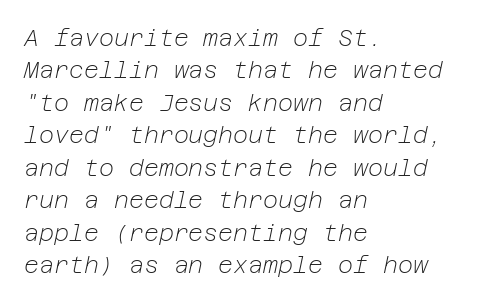
This sample uses plain, unmodified letter spacing. A typesetter would mark this as italic. The letters look calm and open, with moderate or lighter stems. A classic flush-left, rag-right setting is used for this passage. The rendering uses a moderate line-height, typical for paragraphs. Glance below the letters and you will spot only blank space.
